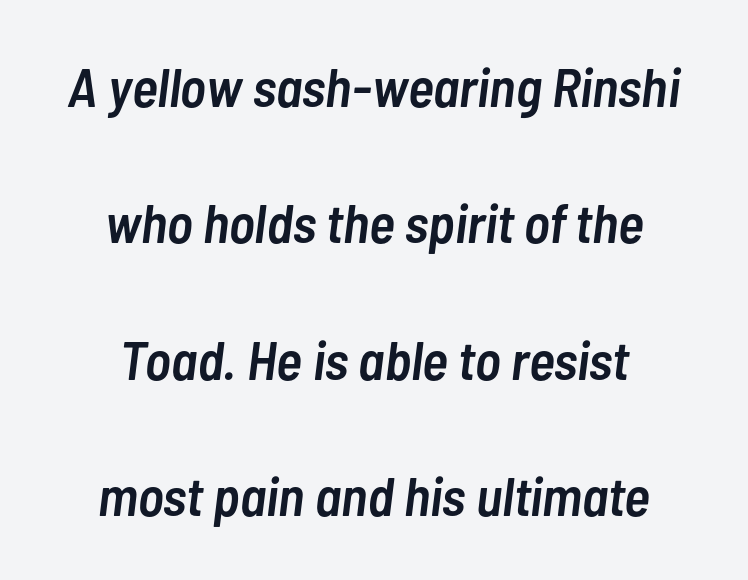
{"italic": "yes", "lean": "right", "slant_degrees": 7, "bold": "semi", "weight": "semibold", "width": "condensed", "stroke_contrast": "low", "x_height": "medium", "monospaced": "no", "underline": "no", "align": "center", "line_spacing": "loose", "line_spacing_ratio": 2.48, "letter_spacing": "normal", "letter_spacing_em": 0.0, "glyph_px": 55}
